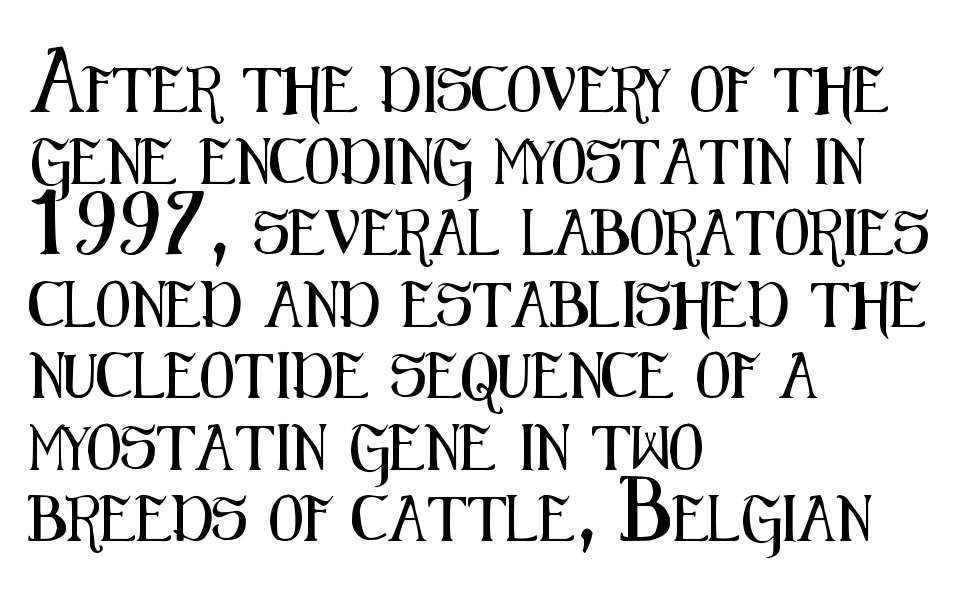
The image shows 45 px condensed type, upright; set left-aligned, normal line spacing (1.59x), normal letter spacing, not underlined; medium stroke contrast and a medium x-height.
